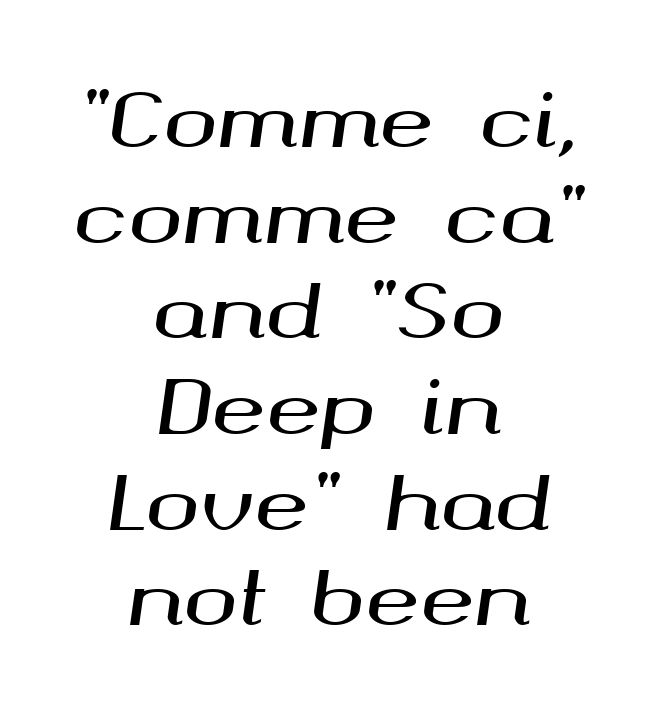
Q: Is the text italic (slanted)? A: Yes, it leans right by about 8 degrees.
Q: Is the text underlined? A: No.
Q: How is the paragraph aligned? A: Centered.
Q: Is the spacing between letters normal or unusually wide? A: Normal.
Q: Is the spacing between lines tight, normal or loose? A: Normal.
Q: Width (condensed, normal, or wide)? A: Wide.
Q: Stroke contrast? A: Medium.
Q: x-height? A: Medium.
Q: Monospaced? A: No.
